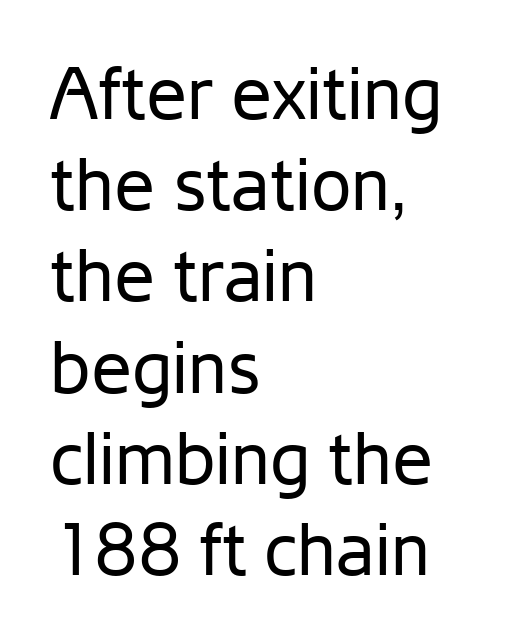
Characters follow at the spacing the type designer built in. Quick note: not italic, upright. Horizontal alignment here is leftward, the default for most running prose. How would I describe the line gaps? Plain and ordinary.
